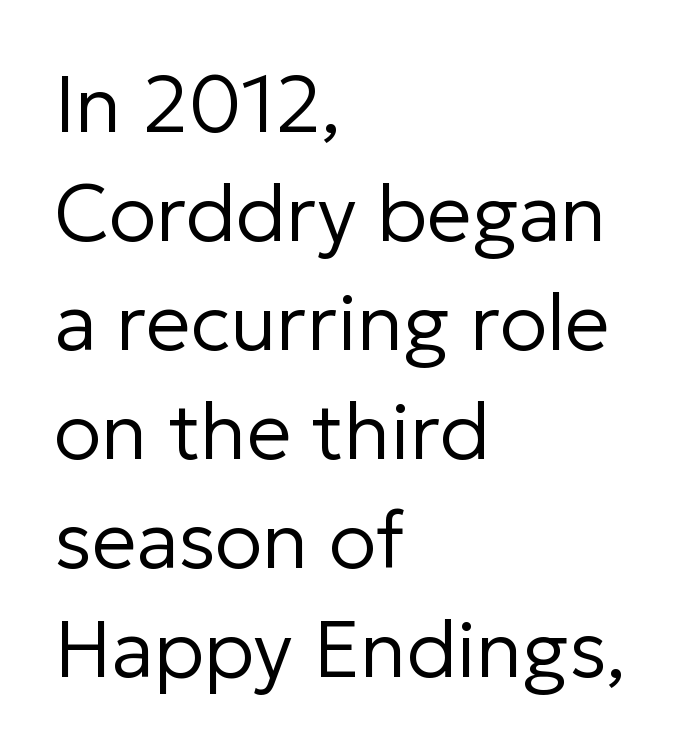
The image shows 79 px regular-weight sans-serif type, upright; set left-aligned, normal line spacing (1.38x), normal letter spacing, not underlined; low stroke contrast and a medium x-height.
